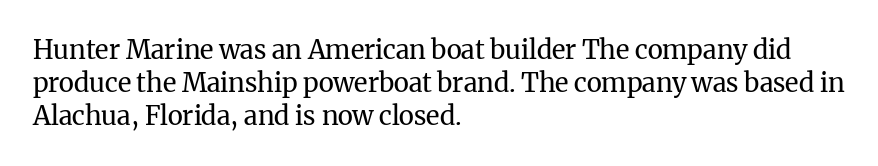
Q: Is the text bold? A: No.
Q: Is the text italic (slanted)? A: No, it is upright.
Q: Is the text underlined? A: No.
Q: How is the paragraph aligned? A: Left-aligned.
Q: Is the spacing between letters normal or unusually wide? A: Normal.
Q: Is the spacing between lines tight, normal or loose? A: Normal.
